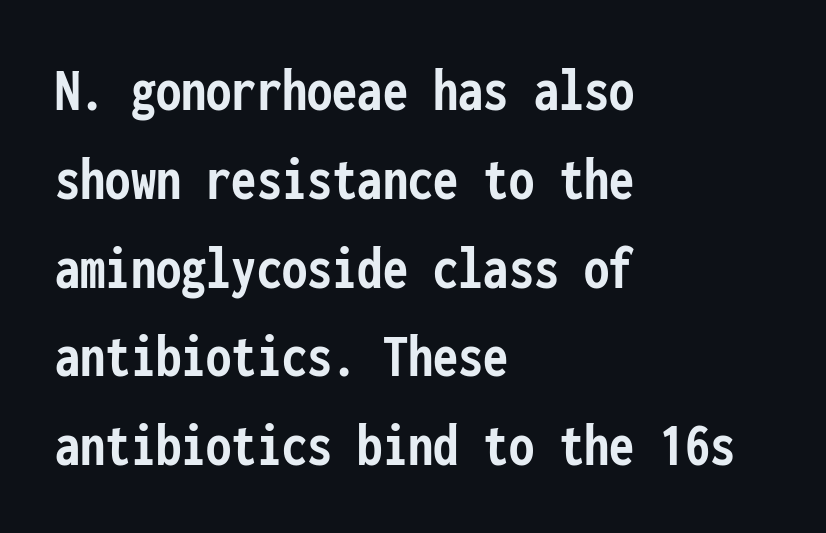
Q: Is the text bold? A: Yes.
Q: Is the text italic (slanted)? A: No, it is upright.
Q: Is the typeface a serif or a sans-serif typeface? A: Sans-serif.
Q: Is the text underlined? A: No.
Q: How is the paragraph aligned? A: Left-aligned.
Q: Is the spacing between letters normal or unusually wide? A: Normal.
Q: Is the spacing between lines tight, normal or loose? A: Normal.
Q: Width (condensed, normal, or wide)? A: Condensed.
Q: Stroke contrast? A: Low.
Q: x-height? A: Medium.
Q: Monospaced? A: Yes.
